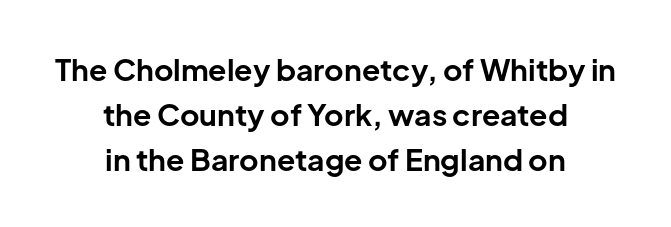
Q: Is the text bold? A: Yes.
Q: Is the text italic (slanted)? A: No, it is upright.
Q: Is the typeface a serif or a sans-serif typeface? A: Sans-serif.
Q: Is the text underlined? A: No.
Q: How is the paragraph aligned? A: Centered.
Q: Is the spacing between letters normal or unusually wide? A: Normal.
Q: Is the spacing between lines tight, normal or loose? A: Normal.
Q: Width (condensed, normal, or wide)? A: Normal.
Q: Stroke contrast? A: Low.
Q: x-height? A: Medium.
Q: Monospaced? A: No.
